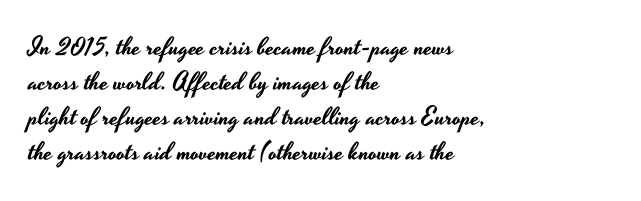
Q: Is the text italic (slanted)? A: Yes.
Q: Is the text underlined? A: No.
Q: How is the paragraph aligned? A: Left-aligned.
Q: Is the spacing between letters normal or unusually wide? A: Normal.
Q: Is the spacing between lines tight, normal or loose? A: Normal.
